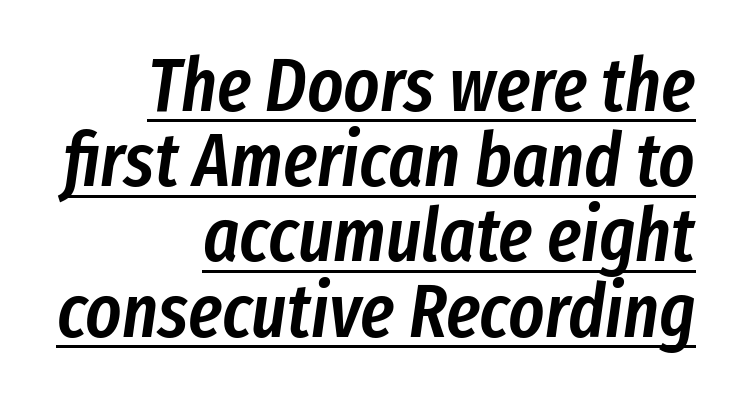
The image shows 76 px semibold, condensed type, italic (leaning right); set right-aligned, tight line spacing (0.99x), normal letter spacing, underlined; low stroke contrast and a medium x-height.
